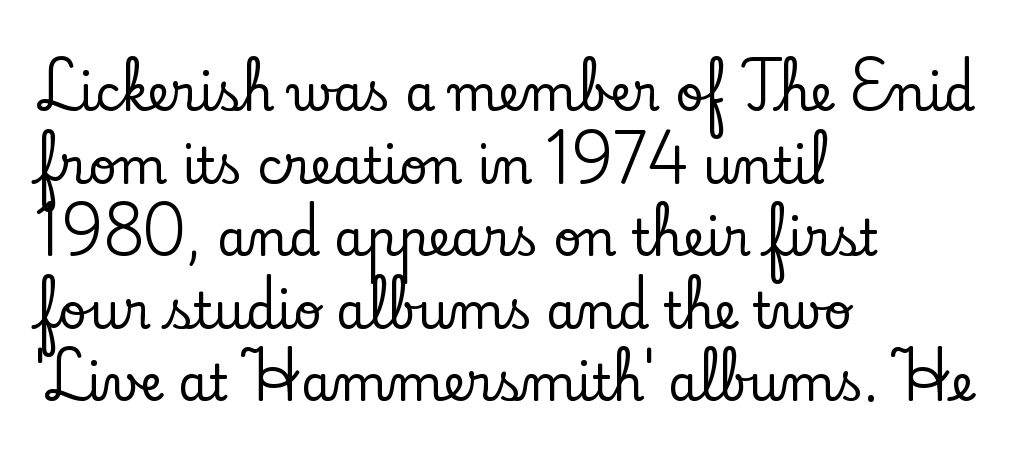
The image shows 49 px serif type, upright; set left-aligned, normal line spacing (1.48x), normal letter spacing, not underlined; low stroke contrast and a small x-height.
